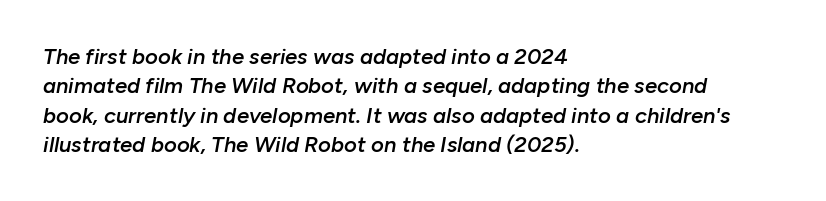
{"italic": "yes", "lean": "right", "slant_degrees": 10, "bold": "semi", "underline": "no", "align": "left", "line_spacing": "normal", "line_spacing_ratio": 1.33, "letter_spacing": "normal", "letter_spacing_em": 0.0, "glyph_px": 22}
